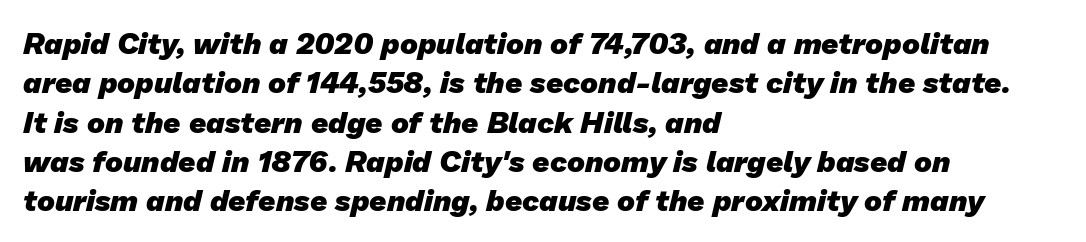
The image shows 30 px heavy sans-serif type; set left-aligned, normal line spacing (1.31x), normal letter spacing, not underlined; low stroke contrast and a medium x-height.
